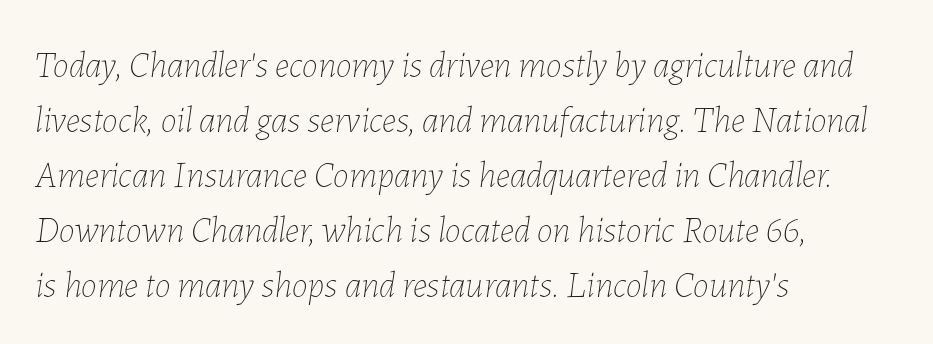
{"italic": "yes", "lean": "right", "slant_degrees": 7, "bold": "no", "weight": "thin", "width": "normal", "stroke_contrast": "low", "x_height": "medium", "monospaced": "no", "underline": "no", "align": "left", "line_spacing": "normal", "line_spacing_ratio": 1.53, "letter_spacing": "normal", "letter_spacing_em": 0.0, "glyph_px": 36}
